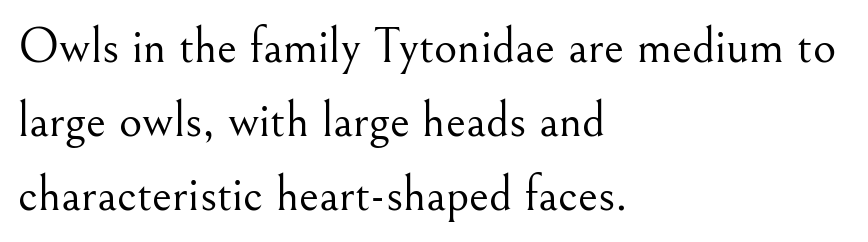
Q: Is the text bold? A: No.
Q: Is the text italic (slanted)? A: No, it is upright.
Q: Is the typeface a serif or a sans-serif typeface? A: Serif.
Q: Is the text underlined? A: No.
Q: How is the paragraph aligned? A: Left-aligned.
Q: Is the spacing between letters normal or unusually wide? A: Normal.
Q: Is the spacing between lines tight, normal or loose? A: Normal.
Q: Width (condensed, normal, or wide)? A: Normal.
Q: Stroke contrast? A: Medium.
Q: x-height? A: Small.
Q: Monospaced? A: No.
